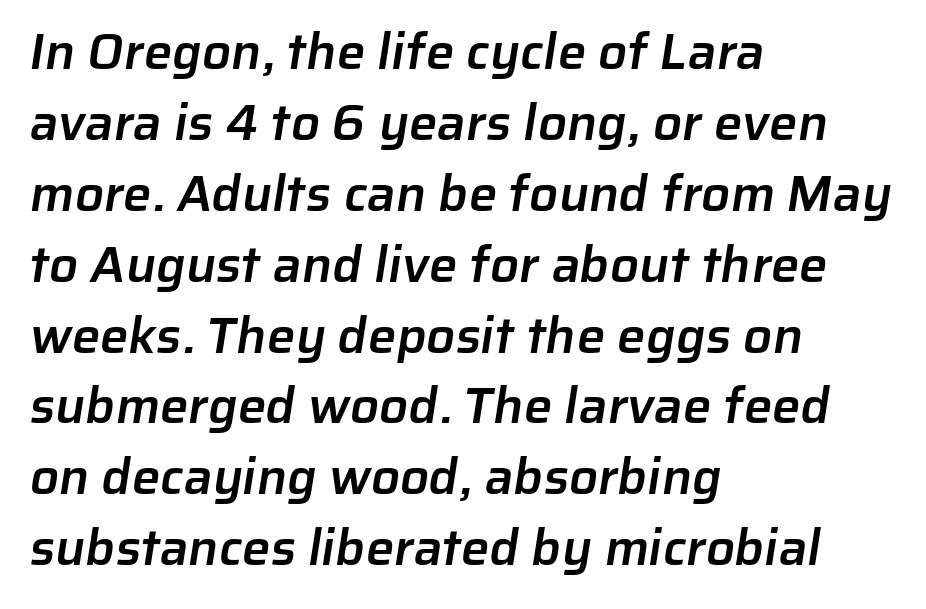
Q: Is the text bold? A: Semi-bold.
Q: Is the typeface a serif or a sans-serif typeface? A: Sans-serif.
Q: Is the text underlined? A: No.
Q: How is the paragraph aligned? A: Left-aligned.
Q: Is the spacing between letters normal or unusually wide? A: Normal.
Q: Is the spacing between lines tight, normal or loose? A: Normal.
Q: Width (condensed, normal, or wide)? A: Normal.
Q: Stroke contrast? A: Low.
Q: x-height? A: Medium.
Q: Monospaced? A: No.
